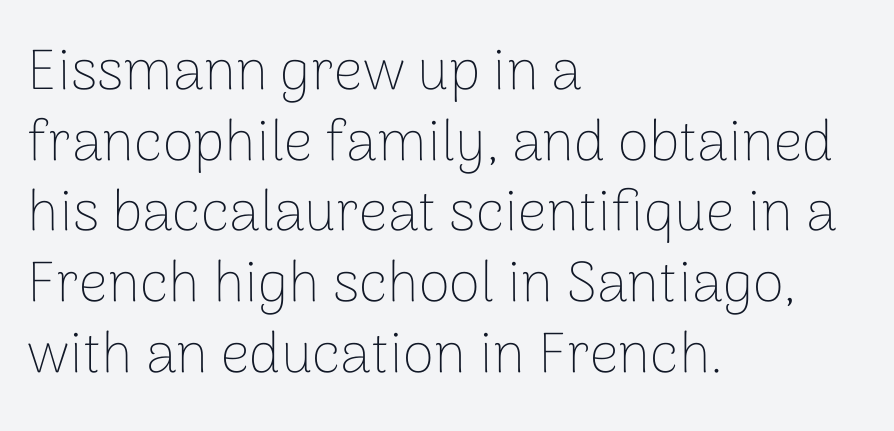
The image shows 57 px thin sans-serif type, upright; set left-aligned, line spacing 1.24x, normal letter spacing, not underlined; low stroke contrast and a medium x-height.
